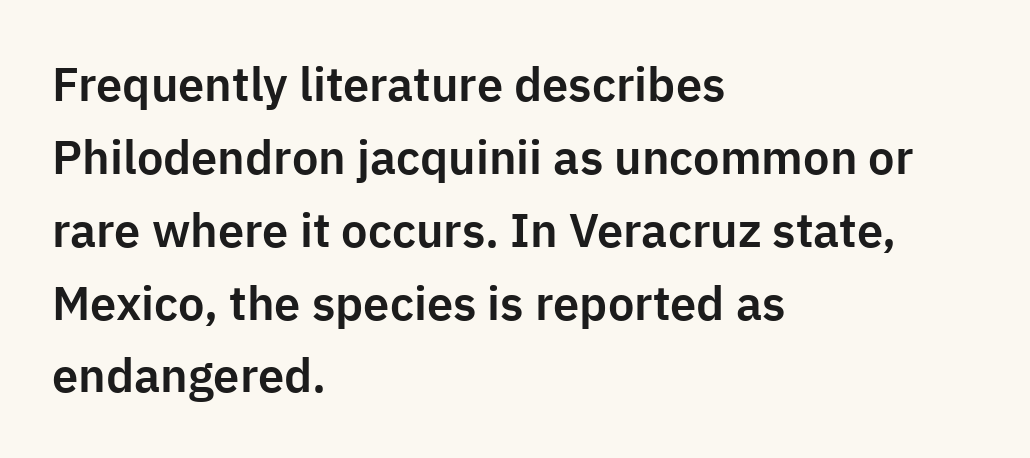
Q: Is the text italic (slanted)? A: No, it is upright.
Q: Is the typeface a serif or a sans-serif typeface? A: Sans-serif.
Q: Is the text underlined? A: No.
Q: How is the paragraph aligned? A: Left-aligned.
Q: Is the spacing between letters normal or unusually wide? A: Normal.
Q: Is the spacing between lines tight, normal or loose? A: Normal.
Q: Width (condensed, normal, or wide)? A: Normal.
Q: Stroke contrast? A: Low.
Q: x-height? A: Medium.
Q: Monospaced? A: No.
